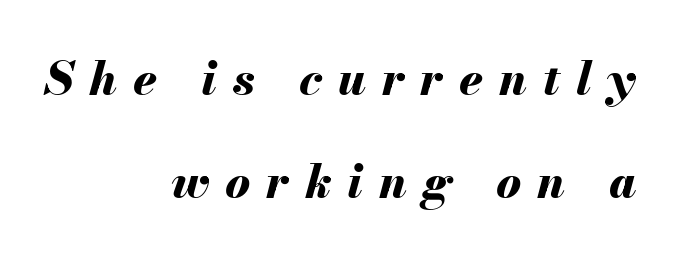
The image shows 47 px bold type, italic (leaning right); set right-aligned, loose line spacing (2.2x), unusually wide letter spacing (+0.34 em), not underlined; medium stroke contrast and a small x-height.
